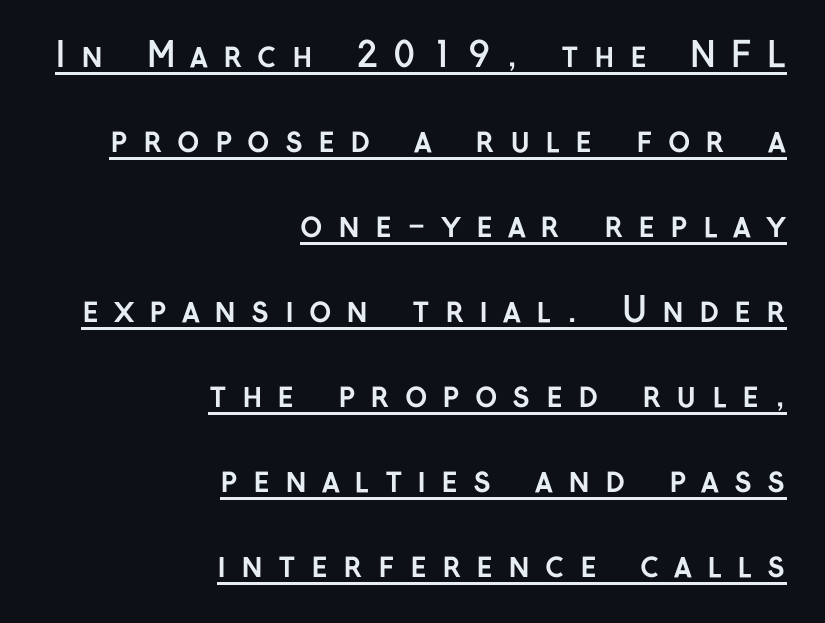
The image shows 34 px semibold sans-serif type, upright; set right-aligned, loose line spacing (2.5x), unusually wide letter spacing (+0.44 em), underlined; low stroke contrast and a medium x-height.
